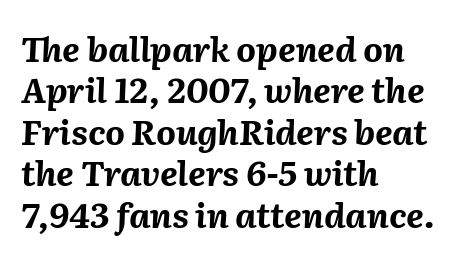
The image shows 34 px bold type, italic (leaning right); set left-aligned, line spacing 1.22x, normal letter spacing, not underlined; medium stroke contrast and a medium x-height.
